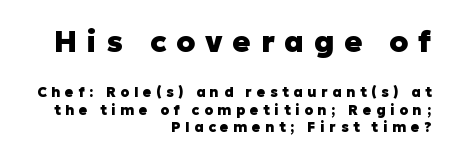
Q: Is the text bold? A: Yes.
Q: Is the text italic (slanted)? A: No, it is upright.
Q: Is the typeface a serif or a sans-serif typeface? A: Sans-serif.
Q: Is the text underlined? A: No.
Q: How is the paragraph aligned? A: Right-aligned.
Q: Is the spacing between letters normal or unusually wide? A: Unusually wide.
Q: Is the spacing between lines tight, normal or loose? A: Normal.
Q: Which block of text is set in a larger size, the first (top) or the second (bottom)? A: The first (top) one.
Q: Width (condensed, normal, or wide)? A: Normal.
Q: Stroke contrast? A: Low.
Q: x-height? A: Medium.
Q: Monospaced? A: No.
